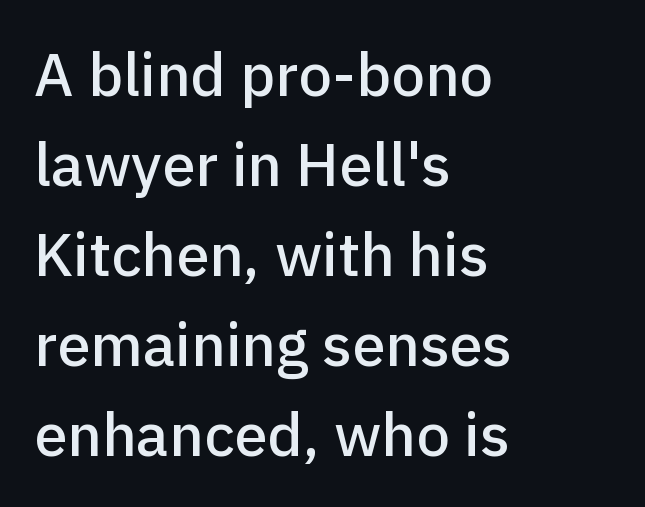
Q: Is the text italic (slanted)? A: No, it is upright.
Q: Is the typeface a serif or a sans-serif typeface? A: Sans-serif.
Q: Is the text underlined? A: No.
Q: How is the paragraph aligned? A: Left-aligned.
Q: Is the spacing between letters normal or unusually wide? A: Normal.
Q: Is the spacing between lines tight, normal or loose? A: Normal.
Q: Width (condensed, normal, or wide)? A: Normal.
Q: Stroke contrast? A: Low.
Q: x-height? A: Medium.
Q: Monospaced? A: No.
